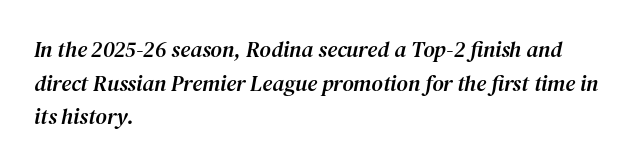
{"italic": "yes", "lean": "right", "slant_degrees": 12, "underline": "no", "align": "left", "line_spacing": "normal", "line_spacing_ratio": 1.53, "letter_spacing": "normal", "letter_spacing_em": 0.0, "glyph_px": 22}
